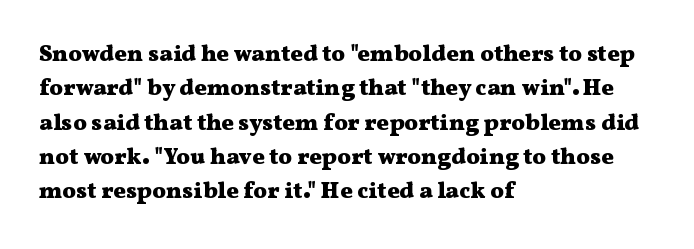
The space directly below the letters is spotless. Interline gaps are of average width in this sample. Ascenders rise straight up at ninety degrees. The rendering anchors every line to the left-hand side. The horizontal fit of the characters is conventional and even. The sample has been set heavy, in full bold.
